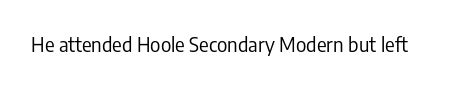
{"italic": "no", "bold": "no", "underline": "no", "letter_spacing": "normal", "letter_spacing_em": 0.0, "glyph_px": 20}
